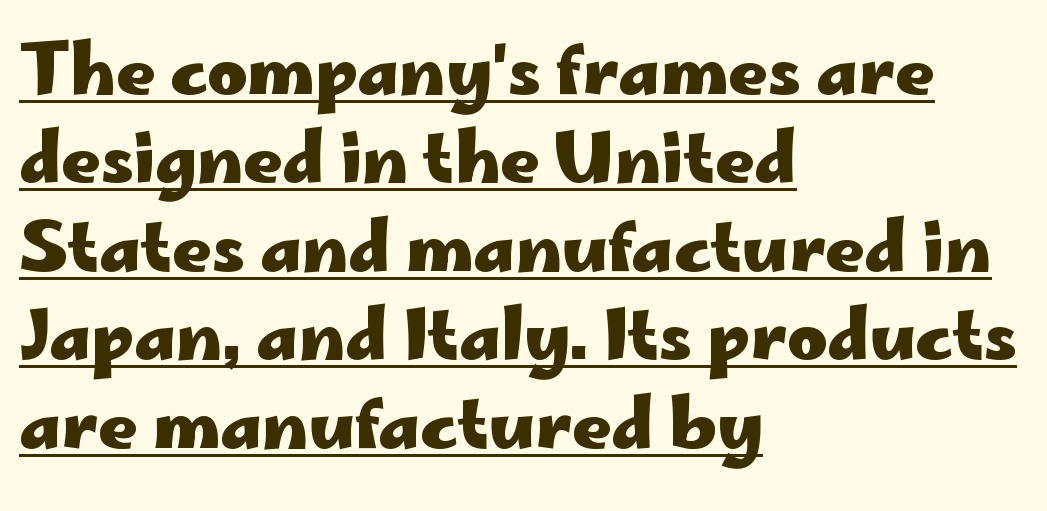
Q: Is the text bold? A: Yes.
Q: Is the text italic (slanted)? A: No, it is upright.
Q: Is the typeface a serif or a sans-serif typeface? A: Sans-serif.
Q: Is the text underlined? A: Yes.
Q: How is the paragraph aligned? A: Left-aligned.
Q: Is the spacing between letters normal or unusually wide? A: Normal.
Q: Is the spacing between lines tight, normal or loose? A: Normal.
Q: Width (condensed, normal, or wide)? A: Wide.
Q: Stroke contrast? A: Low.
Q: x-height? A: Small.
Q: Monospaced? A: No.
